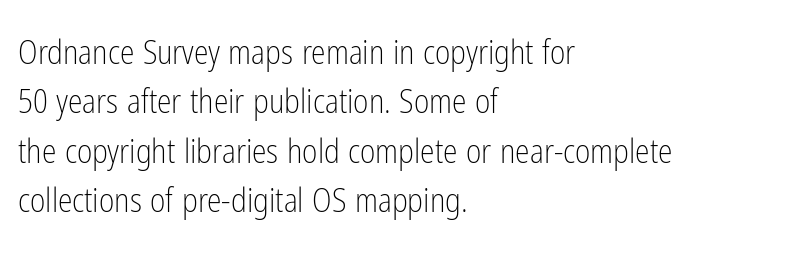
Q: Is the text bold? A: No.
Q: Is the text italic (slanted)? A: No, it is upright.
Q: Is the typeface a serif or a sans-serif typeface? A: Sans-serif.
Q: Is the text underlined? A: No.
Q: How is the paragraph aligned? A: Left-aligned.
Q: Is the spacing between letters normal or unusually wide? A: Normal.
Q: Is the spacing between lines tight, normal or loose? A: Normal.
Q: Width (condensed, normal, or wide)? A: Condensed.
Q: Stroke contrast? A: Low.
Q: x-height? A: Medium.
Q: Monospaced? A: No.
